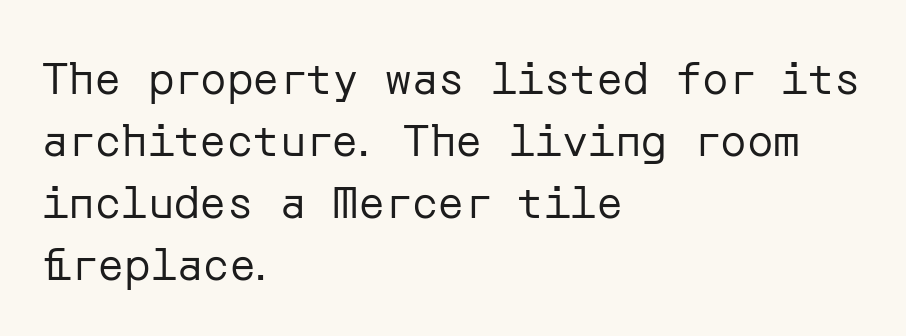
Q: Is the text bold? A: No.
Q: Is the text italic (slanted)? A: No, it is upright.
Q: Is the typeface a serif or a sans-serif typeface? A: Sans-serif.
Q: Is the text underlined? A: No.
Q: How is the paragraph aligned? A: Left-aligned.
Q: Is the spacing between letters normal or unusually wide? A: Normal.
Q: Is the spacing between lines tight, normal or loose? A: Normal.
Q: Width (condensed, normal, or wide)? A: Normal.
Q: Stroke contrast? A: Low.
Q: x-height? A: Medium.
